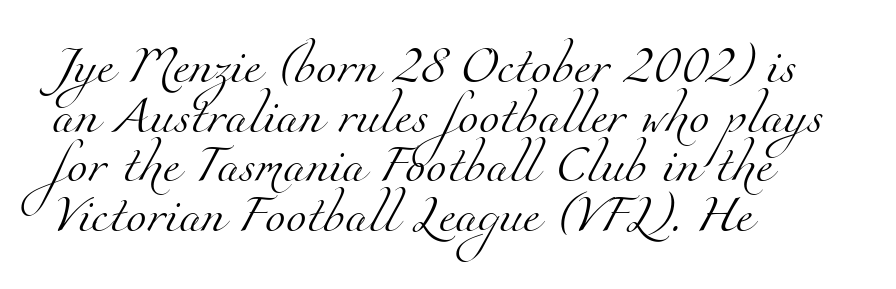
{"serif": "yes", "bold": "no", "weight": "light", "width": "normal", "stroke_contrast": "medium", "x_height": "small", "monospaced": "no", "underline": "no", "align": "left", "line_spacing": "normal", "line_spacing_ratio": 1.34, "letter_spacing": "normal", "letter_spacing_em": 0.0, "glyph_px": 37}
